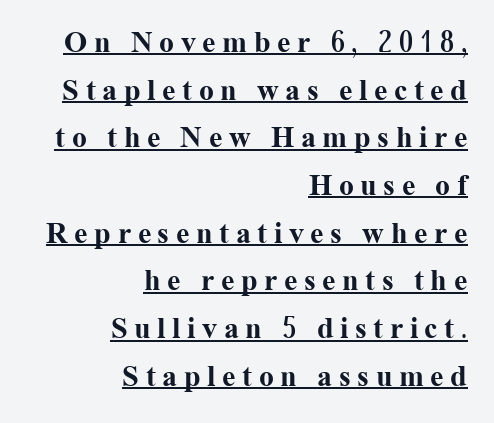
The gaps between neighbouring characters are conspicuously large. Stroke thickness is high; the sample reads as a true bold. This sample has the flowing, uneven cadence of proportional lettering. The type sits square on the baseline with zero lean. The face used here appears with an underline applied.
